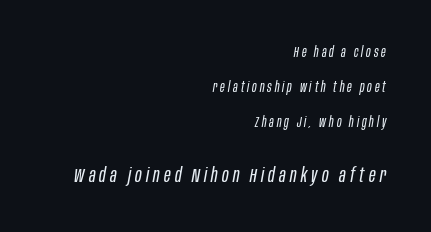
Tracking here is generous; glyphs stand well apart from one another. Of the two passages, the one underneath uses the larger point size. Horizontal alignment here is rightward, an uncommon choice for prose. Is the type slanted? Yes — the strokes lean at a clear angle. This sample trades compactness for vertical openness between lines. Stems and bowls with no extra thickness — not bold.
